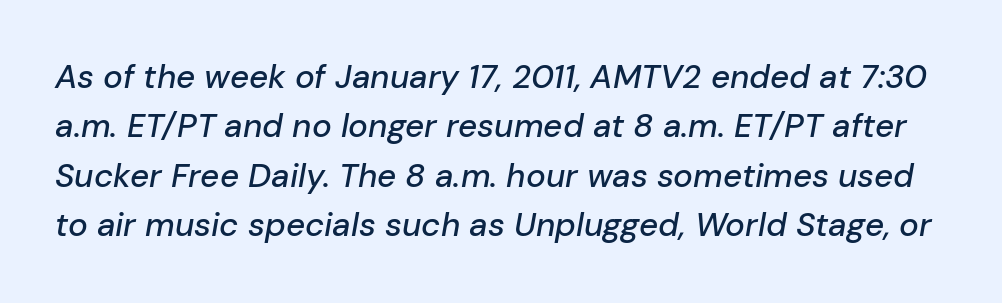
The image shows 33 px text type, italic (leaning right); set normal line spacing (1.5x), normal letter spacing, not underlined; low stroke contrast and a medium x-height.
